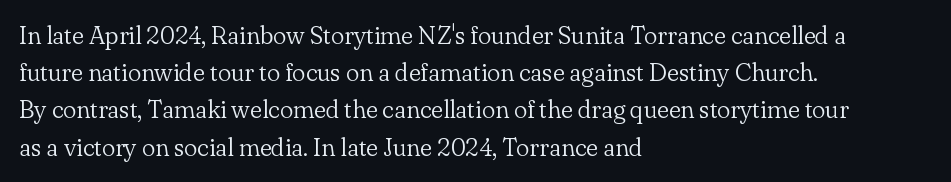
Each new line begins a customary step beneath the previous one. In CSS terms this would be text-align: left. Every character sits straight up, as roman type does. Inter-character spacing is left at the font's built-in metrics.
